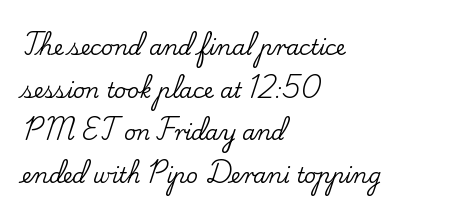
The image shows 21 px text type; set left-aligned, loose line spacing (2.03x), normal letter spacing, not underlined.
